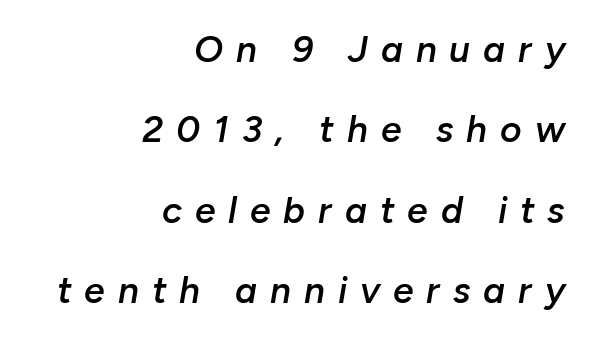
Honestly, the rows look like they've been pulled way apart. Compared with typical body copy, the letter spacing here is much looser. The paragraph has a hard right edge and a soft left edge. The sample has been set in demibold, a notch under bold.
